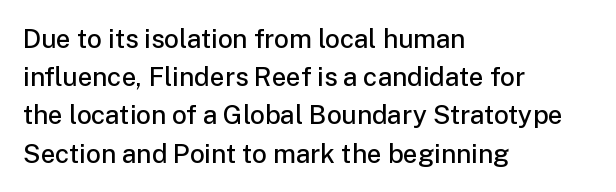
The image shows 26 px text type, upright; set left-aligned, normal line spacing (1.47x), normal letter spacing, not underlined.
